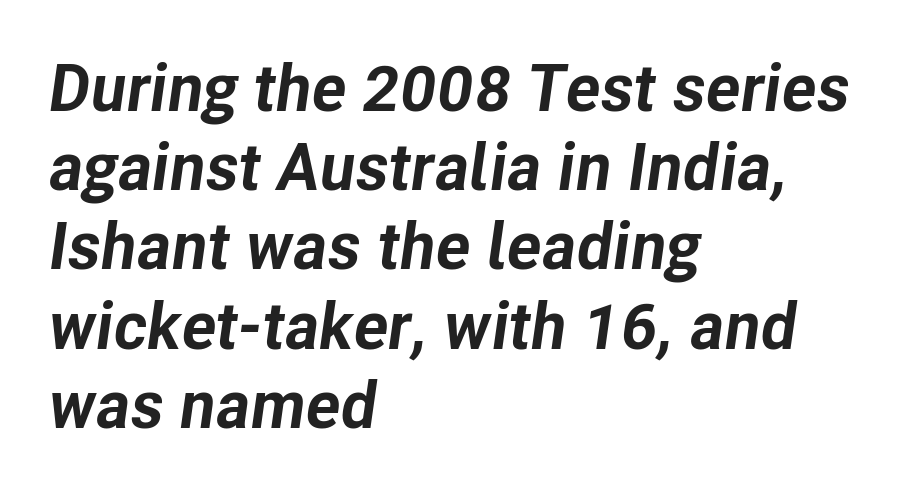
The image shows 66 px bold type, italic (leaning right); set left-aligned, line spacing 1.2x, normal letter spacing, not underlined; low stroke contrast and a medium x-height.
